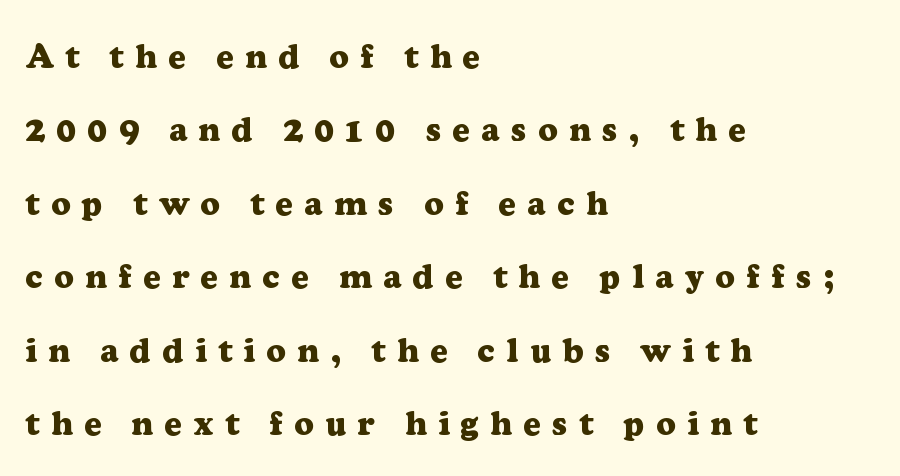
Q: Is the text bold? A: Yes.
Q: Is the text italic (slanted)? A: No, it is upright.
Q: Is the typeface a serif or a sans-serif typeface? A: Serif.
Q: Is the text underlined? A: No.
Q: How is the paragraph aligned? A: Left-aligned.
Q: Is the spacing between letters normal or unusually wide? A: Unusually wide.
Q: Is the spacing between lines tight, normal or loose? A: Loose.
Q: Width (condensed, normal, or wide)? A: Normal.
Q: Stroke contrast? A: Low.
Q: x-height? A: Medium.
Q: Monospaced? A: No.
